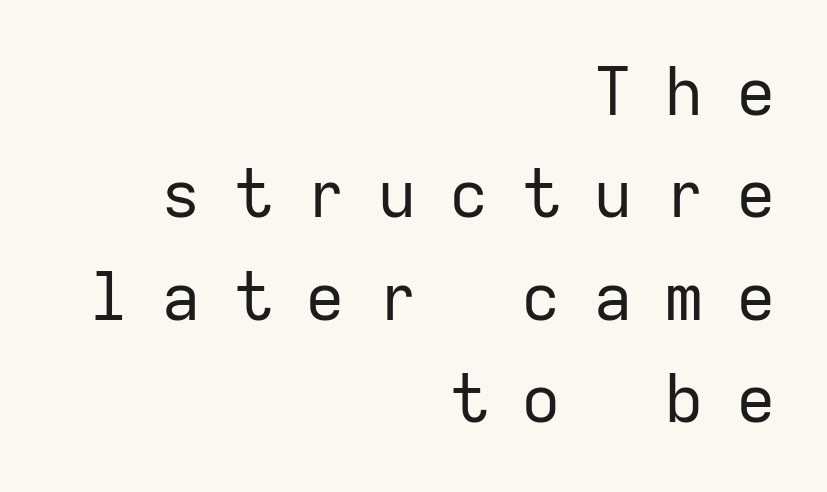
{"serif": "no", "italic": "no", "bold": "no", "weight": "regular", "width": "normal", "stroke_contrast": "low", "x_height": "medium", "monospaced": "yes", "underline": "no", "align": "right", "line_spacing": "normal", "line_spacing_ratio": 1.55, "letter_spacing": "wide", "letter_spacing_em": 0.49, "glyph_px": 66}
